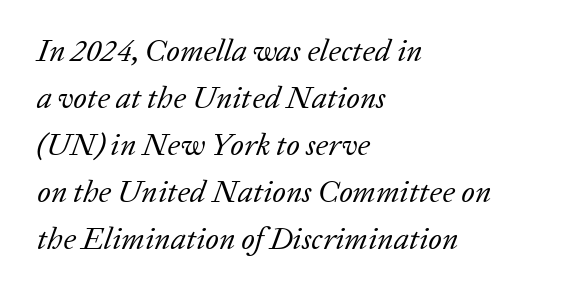
Q: Is the text bold? A: No.
Q: Is the text italic (slanted)? A: Yes, it leans right by about 20 degrees.
Q: Is the typeface a serif or a sans-serif typeface? A: Serif.
Q: Is the text underlined? A: No.
Q: How is the paragraph aligned? A: Left-aligned.
Q: Is the spacing between letters normal or unusually wide? A: Normal.
Q: Is the spacing between lines tight, normal or loose? A: Normal.
Q: Width (condensed, normal, or wide)? A: Normal.
Q: Stroke contrast? A: Low.
Q: x-height? A: Medium.
Q: Monospaced? A: No.
